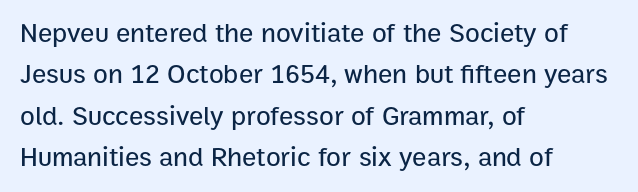
{"italic": "no", "underline": "no", "align": "left", "line_spacing": "normal", "line_spacing_ratio": 1.53, "letter_spacing": "normal", "letter_spacing_em": 0.0, "glyph_px": 27}
